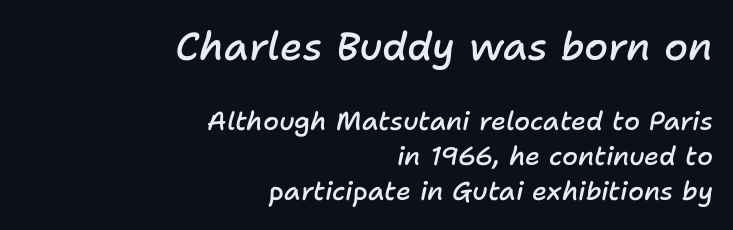
{"italic": "yes", "lean": "right", "slant_degrees": 11, "bold": "semi", "weight": "semibold", "width": "normal", "stroke_contrast": "low", "x_height": "medium", "monospaced": "no", "underline": "no", "align": "right", "line_spacing": "normal", "line_spacing_ratio": 1.34, "letter_spacing": "normal", "letter_spacing_em": 0.0, "larger_block": "first", "size_ratio": 1.5, "glyph_px": 39}
